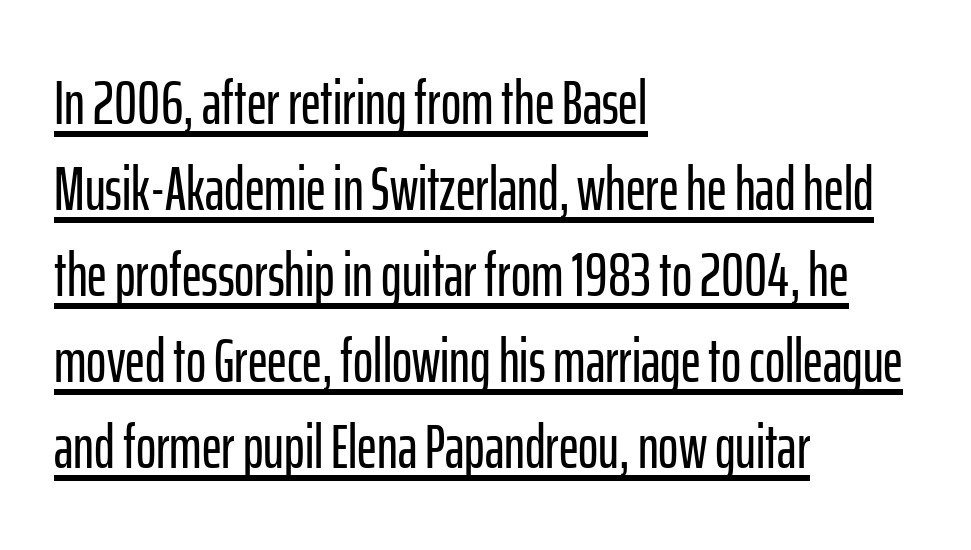
{"serif": "no", "italic": "no", "width": "condensed", "stroke_contrast": "low", "x_height": "medium", "monospaced": "no", "underline": "yes", "align": "left", "line_spacing": "normal", "line_spacing_ratio": 1.41, "letter_spacing": "normal", "letter_spacing_em": 0.0, "glyph_px": 61}
